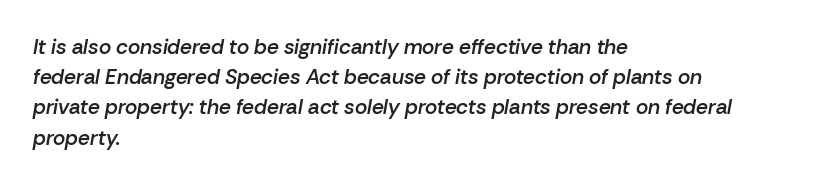
Q: Is the text bold? A: Semi-bold.
Q: Is the text italic (slanted)? A: Yes, it leans right by about 10 degrees.
Q: Is the text underlined? A: No.
Q: How is the paragraph aligned? A: Left-aligned.
Q: Is the spacing between letters normal or unusually wide? A: Normal.
Q: Is the spacing between lines tight, normal or loose? A: Normal.
